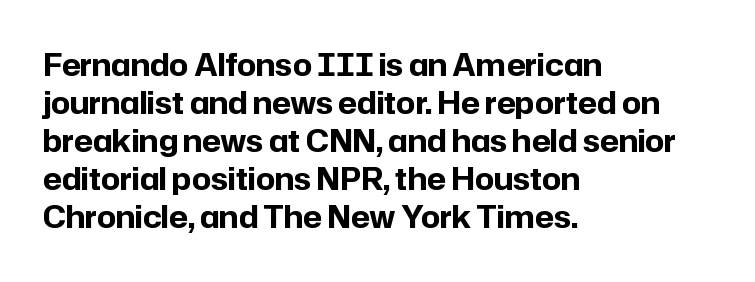
The image shows 30 px bold sans-serif type, upright; set left-aligned, normal line spacing (1.27x), normal letter spacing, not underlined; low stroke contrast and a medium x-height.
